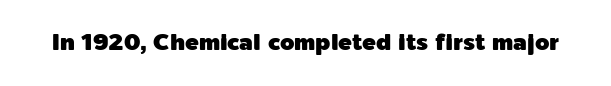
Each word holds together tightly as a unit, with standard inter-letter gaps. Posture: upright roman. The specimen omits any rule beneath the text block's lines.
